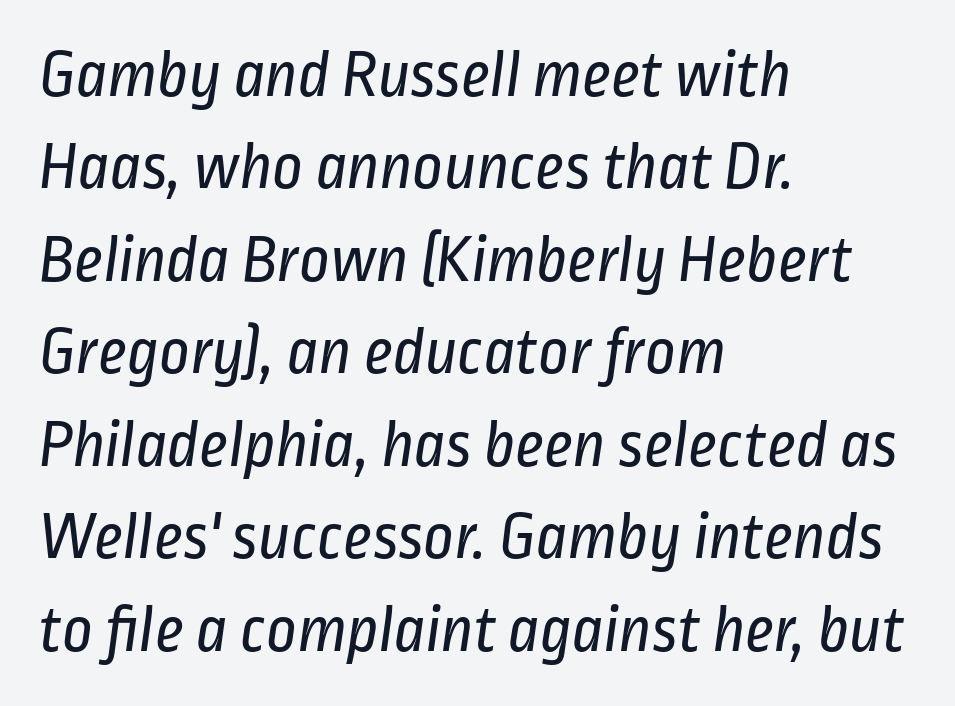
{"serif": "no", "bold": "no", "weight": "regular", "width": "condensed", "stroke_contrast": "low", "x_height": "medium", "monospaced": "no", "underline": "no", "align": "left", "line_spacing": "normal", "line_spacing_ratio": 1.38, "letter_spacing": "normal", "letter_spacing_em": 0.0, "glyph_px": 67}
